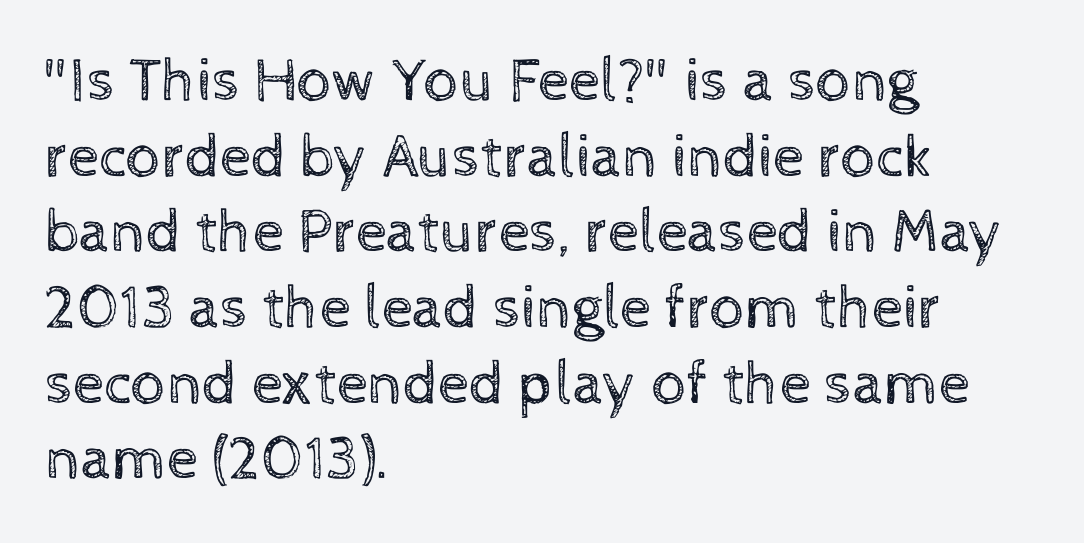
Does the lettering tilt? It doesn't — this is upright. Which margin do the lines hug? The left one — the right edge is uneven. Is this a heavy cut? Hardly; it is regular or lighter. The rendering uses natural spacing where letterforms have individual widths. The letters sit at their default tracking, neither squeezed nor spread. Bare-footed words on every line.
